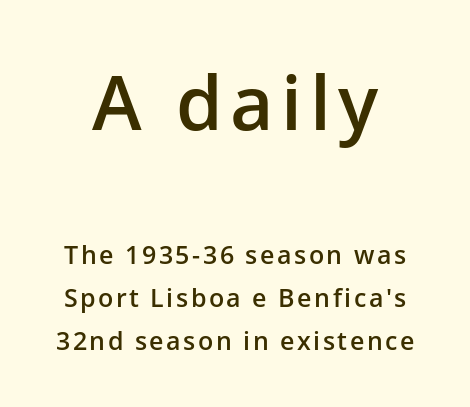
The string is rendered with underlining switched off. The font family rendered here belongs to the sans-serif group. Visually, the top section dominates because its glyphs are scaled up. The font is running at a semibold setting, under full bold. Tall strokes in this sample are plumb rather than angled.
